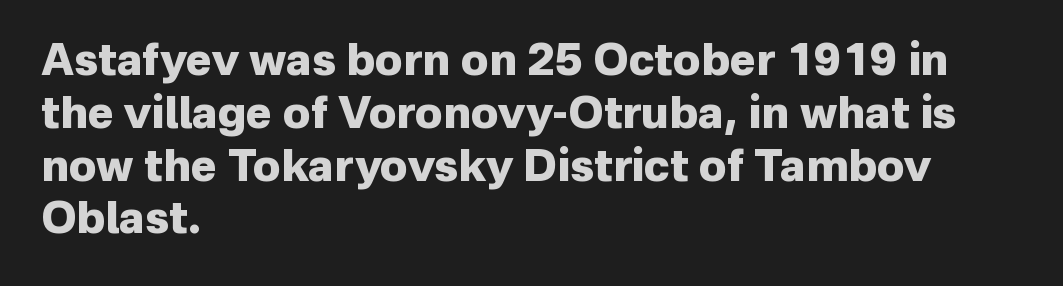
Looks like regular typesetting: each glyph gets only the width it needs. The letters stand straight up with perfectly vertical stems. The passage shown is typeset with a sans-serif family. The letterforms sit shoulder to shoulder at normal distance.
